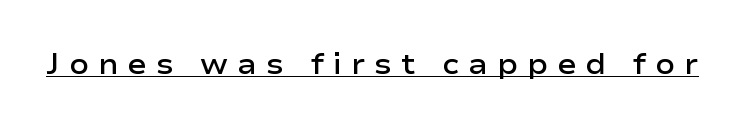
Q: Is the text bold? A: Semi-bold.
Q: Is the text italic (slanted)? A: No, it is upright.
Q: Is the typeface a serif or a sans-serif typeface? A: Sans-serif.
Q: Is the text underlined? A: Yes.
Q: Is the spacing between letters normal or unusually wide? A: Unusually wide.
Q: Width (condensed, normal, or wide)? A: Wide.
Q: Stroke contrast? A: Low.
Q: x-height? A: Medium.
Q: Monospaced? A: No.
